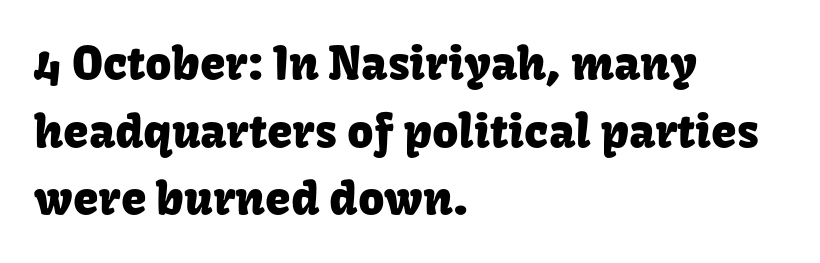
Q: Is the text italic (slanted)? A: No, it is upright.
Q: Is the typeface a serif or a sans-serif typeface? A: Sans-serif.
Q: Is the text underlined? A: No.
Q: How is the paragraph aligned? A: Left-aligned.
Q: Is the spacing between letters normal or unusually wide? A: Normal.
Q: Is the spacing between lines tight, normal or loose? A: Normal.
Q: Width (condensed, normal, or wide)? A: Normal.
Q: Stroke contrast? A: Low.
Q: x-height? A: Medium.
Q: Monospaced? A: No.
